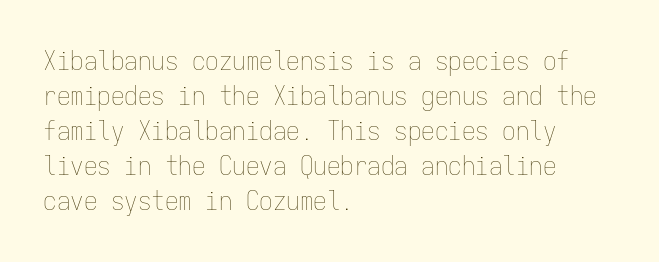
{"italic": "no", "bold": "no", "underline": "no", "align": "left", "line_spacing": "normal", "line_spacing_ratio": 1.3, "letter_spacing": "normal", "letter_spacing_em": 0.0, "glyph_px": 27}
